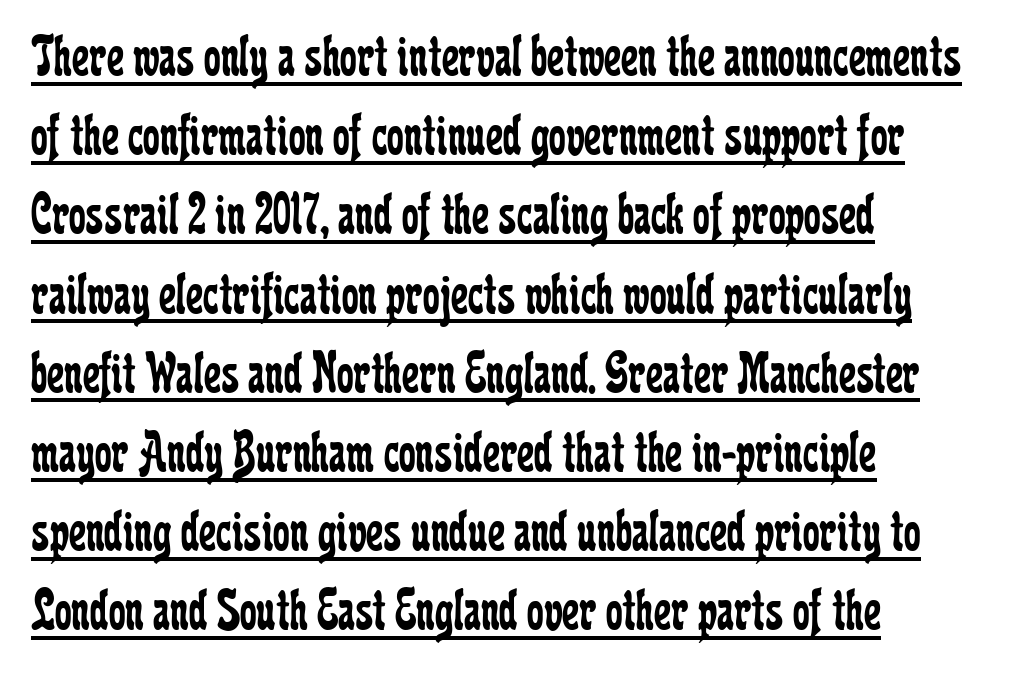
Q: Is the text bold? A: No.
Q: Is the text italic (slanted)? A: No, it is upright.
Q: Is the typeface a serif or a sans-serif typeface? A: Serif.
Q: Is the text underlined? A: Yes.
Q: How is the paragraph aligned? A: Left-aligned.
Q: Is the spacing between letters normal or unusually wide? A: Normal.
Q: Is the spacing between lines tight, normal or loose? A: Normal.
Q: Width (condensed, normal, or wide)? A: Condensed.
Q: Stroke contrast? A: Low.
Q: x-height? A: Medium.
Q: Monospaced? A: No.
